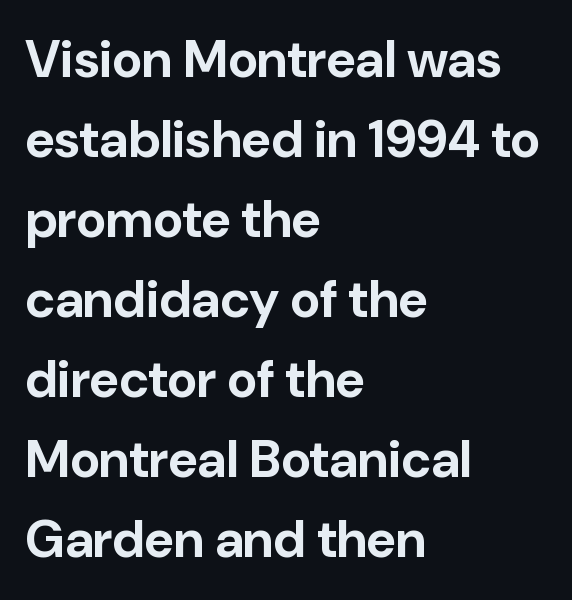
{"serif": "no", "italic": "no", "bold": "yes", "weight": "bold", "width": "normal", "stroke_contrast": "low", "x_height": "medium", "monospaced": "no", "underline": "no", "align": "left", "line_spacing": "normal", "line_spacing_ratio": 1.54, "letter_spacing": "normal", "letter_spacing_em": 0.0, "glyph_px": 52}
